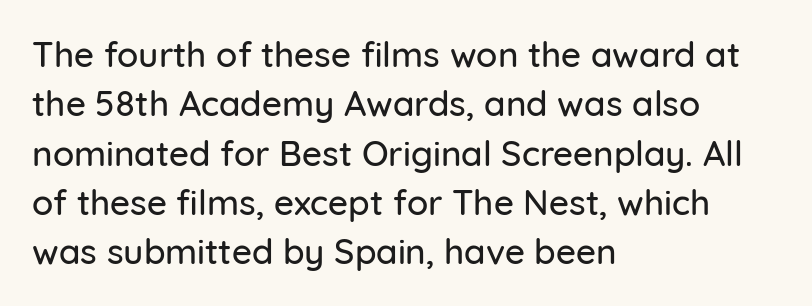
Plain, unruled lines of type. Proportional: the letters do not fall into vertical columns. The typography opts for an upright posture over an oblique one. These lines keep a tight, regular rhythm from letter to letter.
